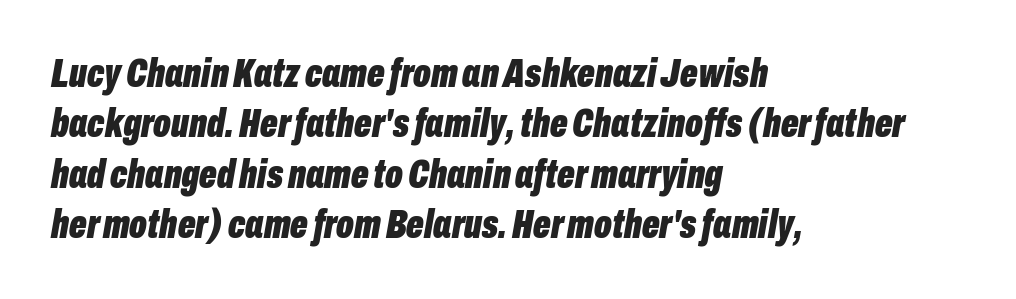
Q: Is the text bold? A: Yes.
Q: Is the text italic (slanted)? A: Yes, it leans right by about 10 degrees.
Q: Is the text underlined? A: No.
Q: How is the paragraph aligned? A: Left-aligned.
Q: Is the spacing between letters normal or unusually wide? A: Normal.
Q: Width (condensed, normal, or wide)? A: Condensed.
Q: Stroke contrast? A: Low.
Q: x-height? A: Medium.
Q: Monospaced? A: No.
